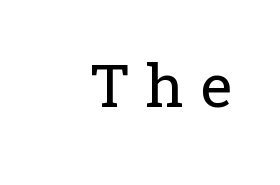
Q: Is the text bold? A: No.
Q: Is the text italic (slanted)? A: No, it is upright.
Q: Is the typeface a serif or a sans-serif typeface? A: Serif.
Q: Is the text underlined? A: No.
Q: Is the spacing between letters normal or unusually wide? A: Unusually wide.
Q: Width (condensed, normal, or wide)? A: Normal.
Q: Stroke contrast? A: Low.
Q: x-height? A: Medium.
Q: Monospaced? A: No.
